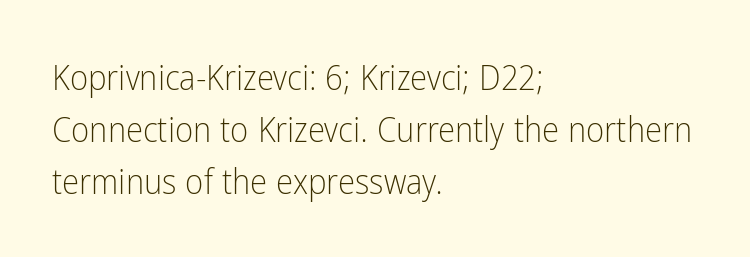
{"serif": "no", "italic": "no", "bold": "no", "weight": "light", "width": "condensed", "stroke_contrast": "low", "x_height": "medium", "monospaced": "no", "underline": "no", "align": "left", "line_spacing": "normal", "line_spacing_ratio": 1.48, "letter_spacing": "normal", "letter_spacing_em": 0.0, "glyph_px": 35}
